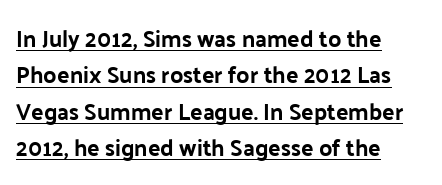
Vertical strokes here are truly vertical. Short note: letters normally spaced. Somebody hit Ctrl+U on this one — the words are underlined. Is there much room between lines? A standard amount, neither cramped nor airy. Horizontally, the lines are justified to the leading edge only.
